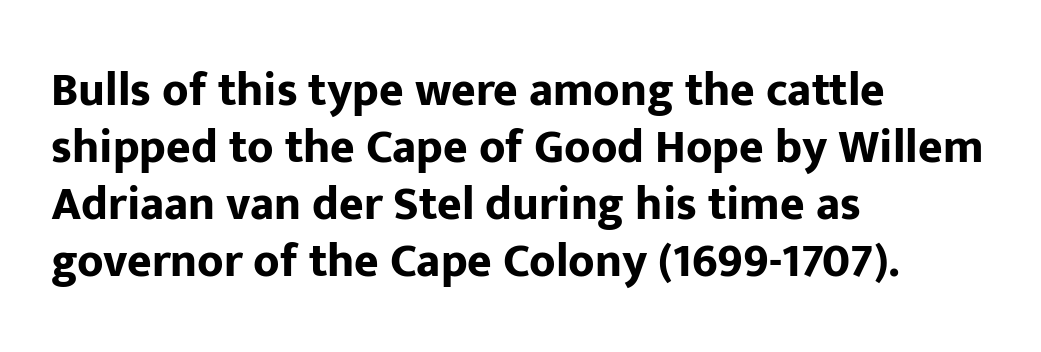
Q: Is the text bold? A: Yes.
Q: Is the text italic (slanted)? A: No, it is upright.
Q: Is the typeface a serif or a sans-serif typeface? A: Sans-serif.
Q: Is the text underlined? A: No.
Q: How is the paragraph aligned? A: Left-aligned.
Q: Is the spacing between letters normal or unusually wide? A: Normal.
Q: Width (condensed, normal, or wide)? A: Normal.
Q: Stroke contrast? A: Low.
Q: x-height? A: Medium.
Q: Monospaced? A: No.
